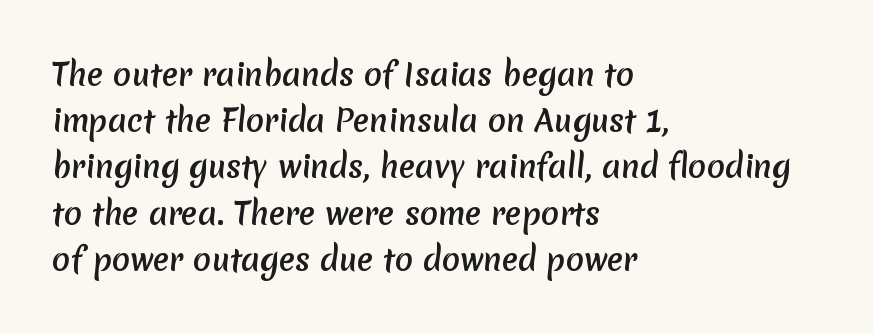
{"serif": "no", "bold": "yes", "weight": "semibold", "width": "normal", "stroke_contrast": "low", "x_height": "medium", "monospaced": "no", "underline": "no", "align": "left", "line_spacing": "normal", "line_spacing_ratio": 1.54, "letter_spacing": "normal", "letter_spacing_em": 0.0, "glyph_px": 30}
